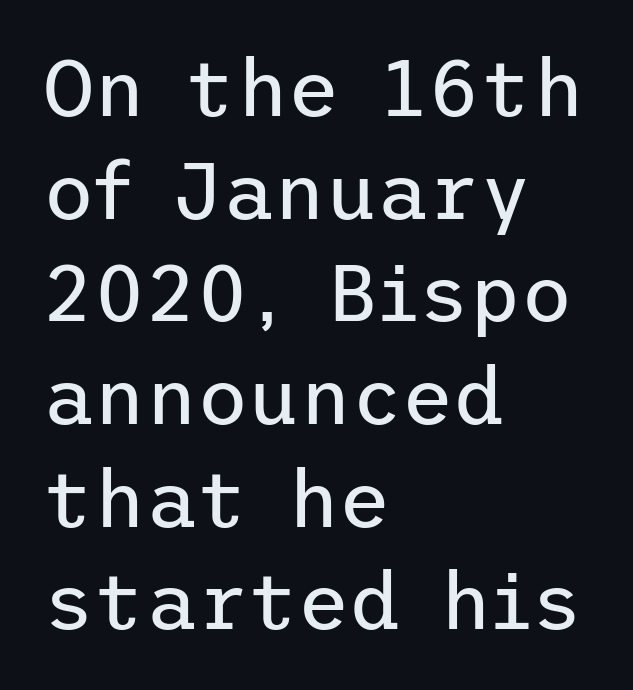
{"serif": "no", "italic": "no", "bold": "no", "weight": "regular", "width": "normal", "stroke_contrast": "low", "x_height": "medium", "underline": "no", "align": "left", "line_spacing": "normal", "line_spacing_ratio": 1.3, "letter_spacing": "normal", "letter_spacing_em": 0.0, "glyph_px": 79}
